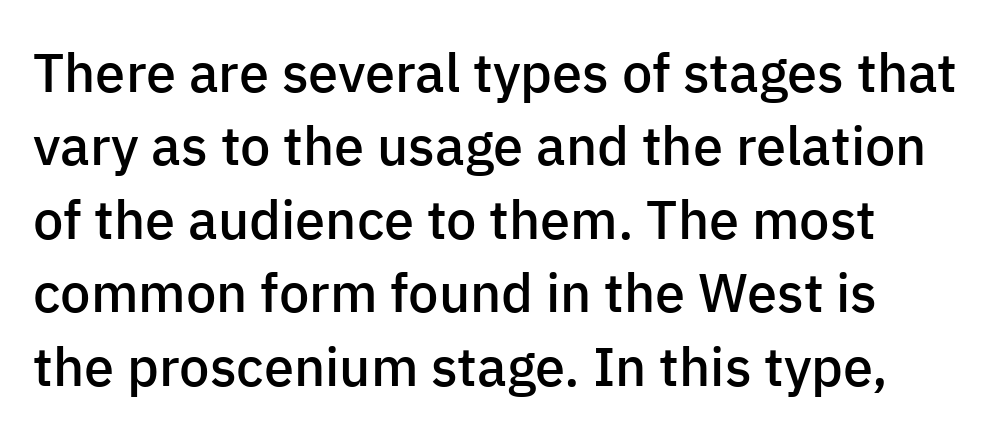
The rendering uses natural spacing where letterforms have individual widths. Nope, no serifs anywhere on these letters. The letters sit at their default tracking, neither squeezed nor spread. Ascenders rise straight up at ninety degrees. Check the space under the baseline: it is left empty.
